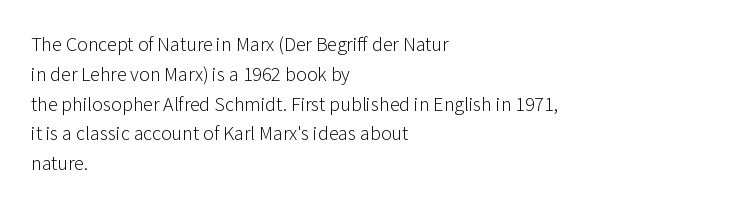
Q: Is the text bold? A: No.
Q: Is the text italic (slanted)? A: No, it is upright.
Q: Is the text underlined? A: No.
Q: How is the paragraph aligned? A: Left-aligned.
Q: Is the spacing between letters normal or unusually wide? A: Normal.
Q: Is the spacing between lines tight, normal or loose? A: Normal.
